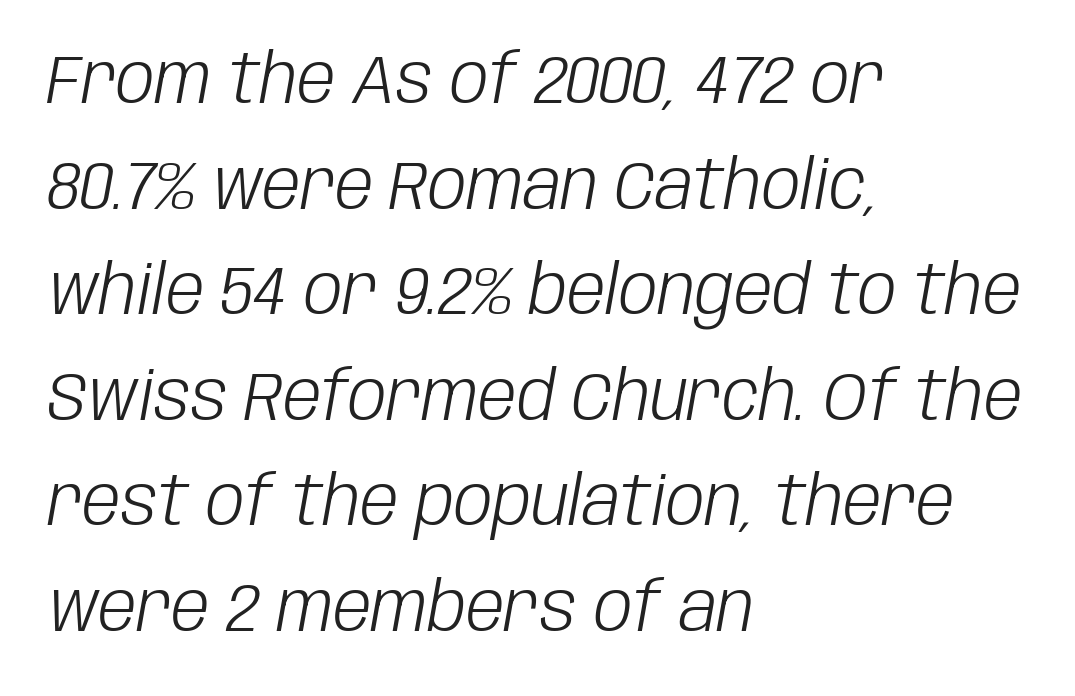
The image shows 69 px light, condensed type, italic (leaning right); set left-aligned, normal line spacing (1.53x), normal letter spacing, not underlined; low stroke contrast and a large x-height.
